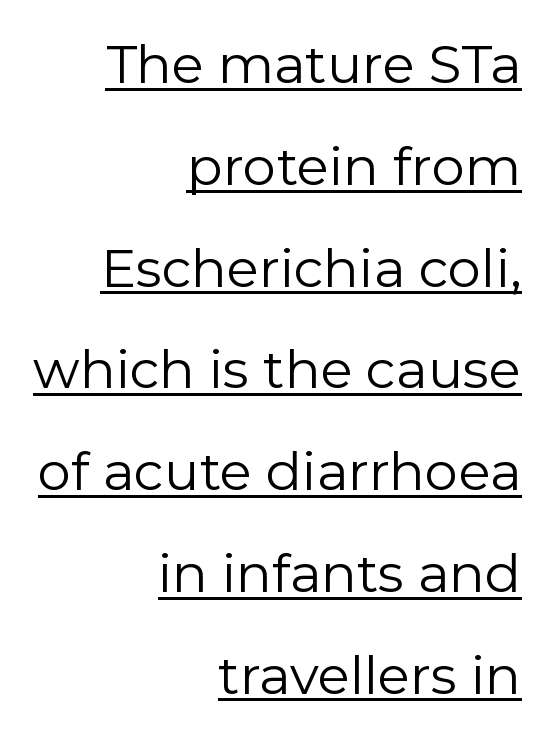
Q: Is the text bold? A: No.
Q: Is the text italic (slanted)? A: No, it is upright.
Q: Is the typeface a serif or a sans-serif typeface? A: Sans-serif.
Q: Is the text underlined? A: Yes.
Q: How is the paragraph aligned? A: Right-aligned.
Q: Is the spacing between letters normal or unusually wide? A: Normal.
Q: Is the spacing between lines tight, normal or loose? A: Loose.
Q: Width (condensed, normal, or wide)? A: Normal.
Q: Stroke contrast? A: Low.
Q: x-height? A: Medium.
Q: Monospaced? A: No.
